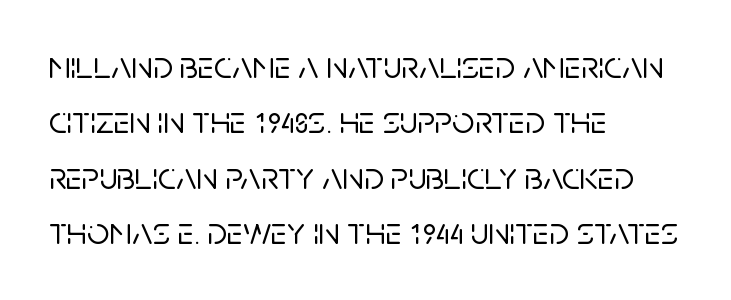
{"serif": "no", "italic": "no", "width": "normal", "stroke_contrast": "low", "x_height": "large", "monospaced": "no", "underline": "no", "align": "left", "line_spacing": "normal", "line_spacing_ratio": 1.42, "letter_spacing": "normal", "letter_spacing_em": 0.0, "glyph_px": 39}
